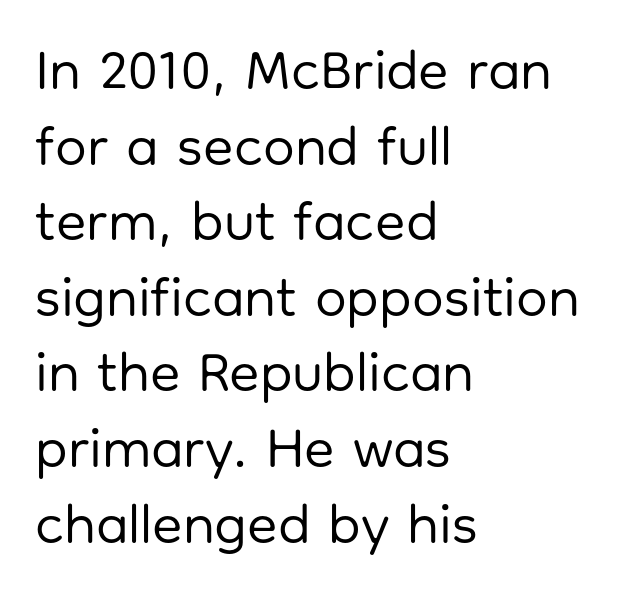
The image shows 56 px regular-weight sans-serif type, upright; set left-aligned, normal line spacing (1.35x), normal letter spacing, not underlined; low stroke contrast and a medium x-height.
